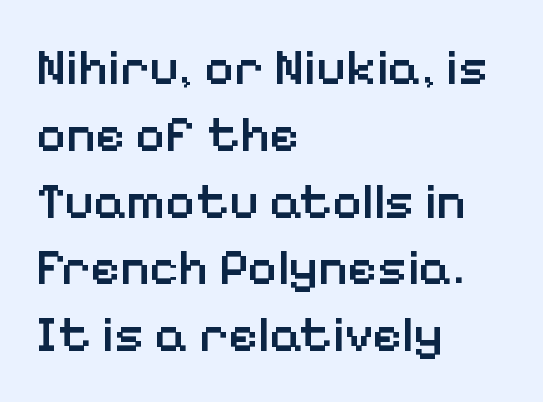
The compositor pushed each line to the left boundary. Think of a printed novel: that variable character pitch is what you see here. This sample uses an upright cut, with every glyph sitting square on the baseline. A typesetter would call this leading conventional body-copy spacing.
